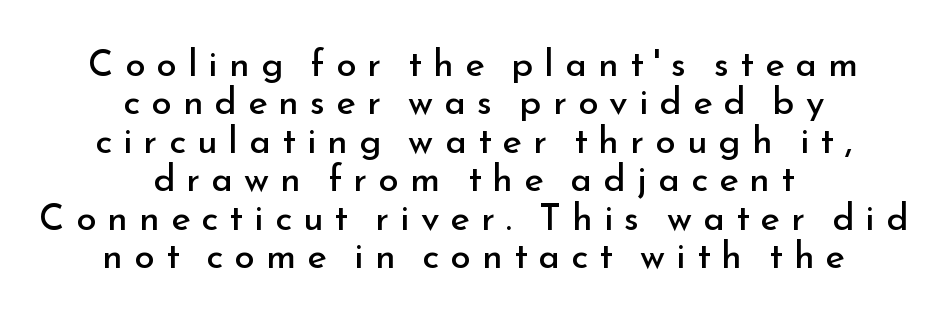
Q: Is the text bold? A: No.
Q: Is the text italic (slanted)? A: No, it is upright.
Q: Is the typeface a serif or a sans-serif typeface? A: Sans-serif.
Q: Is the text underlined? A: No.
Q: How is the paragraph aligned? A: Centered.
Q: Is the spacing between letters normal or unusually wide? A: Unusually wide.
Q: Is the spacing between lines tight, normal or loose? A: Tight.
Q: Width (condensed, normal, or wide)? A: Normal.
Q: Stroke contrast? A: Low.
Q: x-height? A: Small.
Q: Monospaced? A: No.
